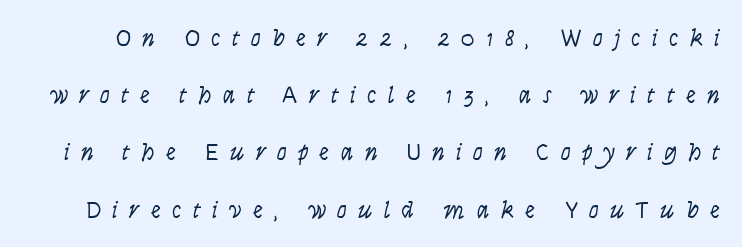
Someone cranked the tracking dial way up on this one. The letterforms sit at book weight or below. Line spacing here is loose. Check the space under the baseline: it is left empty. Tall strokes in this sample are angled rather than plumb.
